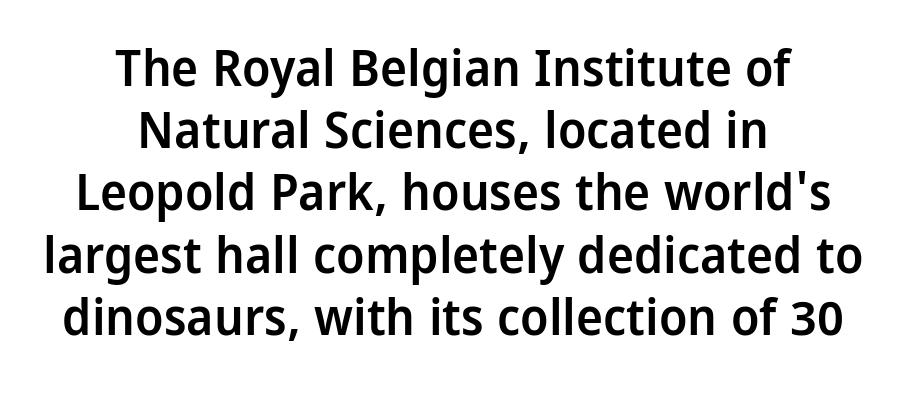
The letters stand upright; this is a roman face. A somewhat darkened texture: the type is semibold rather than bold. Regarding serifs, this sample does without them. Spacing verdict: proportional, widths tailored to each character. Where is the straight margin? There isn't one; the lines are centered.
